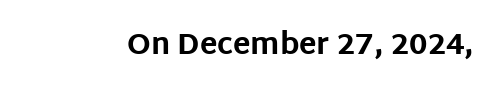
Underlining? Definitely not there. This rendering employs a face without finishing strokes, i.e., a sans-serif. These words are printed bold, with thick strokes throughout. Tracking here is standard; glyphs follow each other at the usual distance. A typesetter would call this proportional, since set widths differ per character. Nope, not italic — everything's standing straight.
